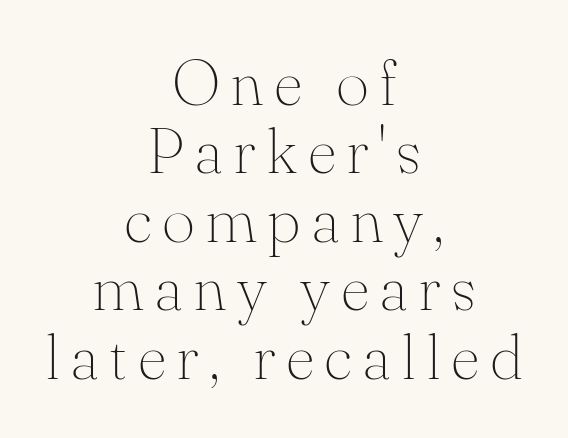
The baseline area is clear. Does the type have serifs? Yes, each stem ends in a small foot. This is not heavy type; no bold has been used. Think of a printed novel: that variable character pitch is what you see here.
